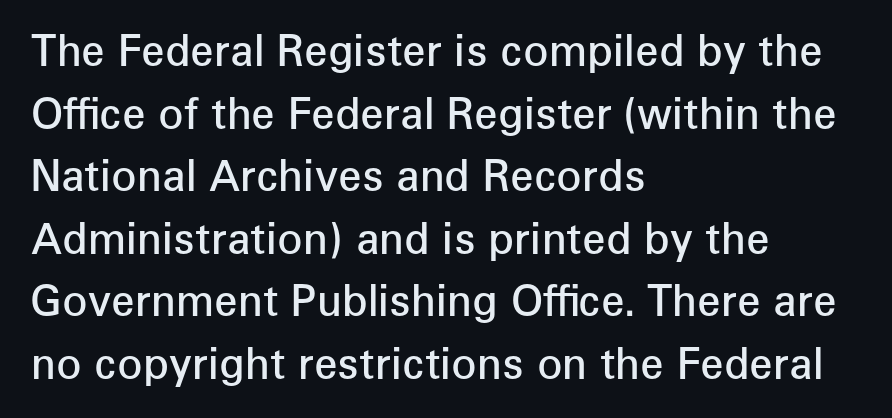
The image shows 42 px semibold sans-serif type, upright; set left-aligned, normal line spacing (1.49x), normal letter spacing, not underlined; low stroke contrast and a medium x-height.
